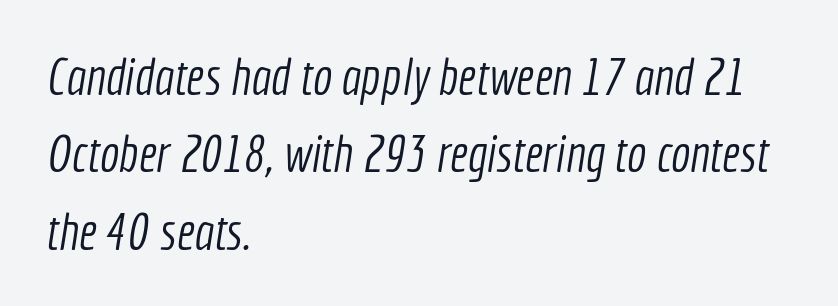
The text block is weighted toward the left margin, trailing off unevenly rightward. Compared with typical paragraphs, the rows here are spaced about the same. The zone under the glyphs is completely vacant. Stems here are at most as thick as an everyday book face. Here the designer chose a conventional face with non-uniform glyph widths. Here the glyphs are tracked normally, forming tight word shapes.
